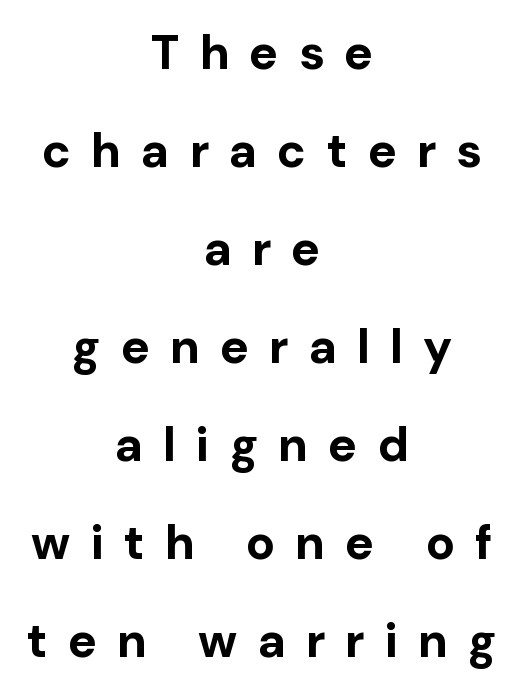
{"serif": "no", "italic": "no", "bold": "yes", "weight": "bold", "width": "normal", "stroke_contrast": "low", "x_height": "medium", "monospaced": "no", "underline": "no", "align": "center", "line_spacing": "loose", "line_spacing_ratio": 2.04, "letter_spacing": "wide", "letter_spacing_em": 0.42, "glyph_px": 48}
